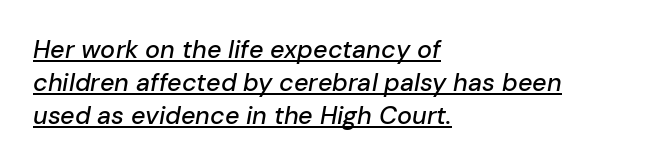
The image shows 25 px text type, italic (leaning right); set left-aligned, normal line spacing (1.32x), normal letter spacing, underlined.
